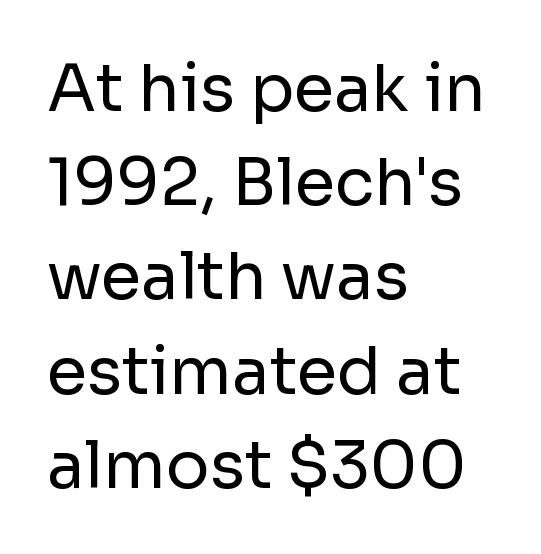
The image shows 65 px regular-weight sans-serif type, upright; set left-aligned, normal line spacing (1.45x), normal letter spacing, not underlined; low stroke contrast and a medium x-height.
